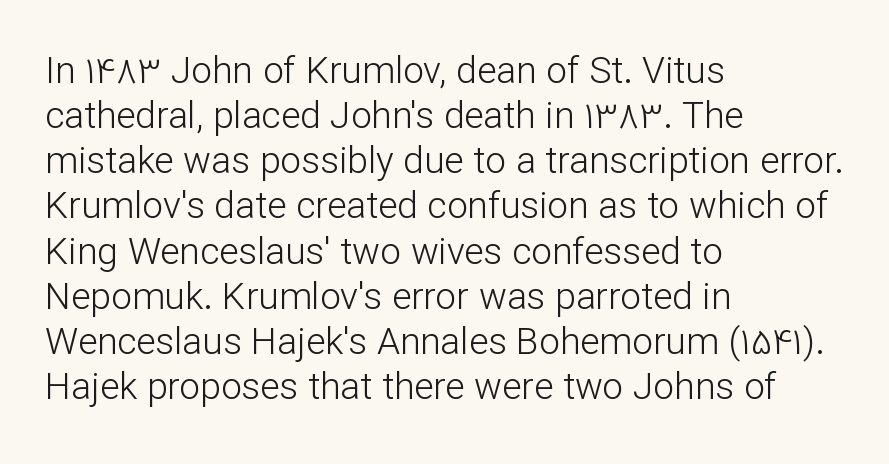
Q: Is the text bold? A: No.
Q: Is the text italic (slanted)? A: No, it is upright.
Q: Is the typeface a serif or a sans-serif typeface? A: Sans-serif.
Q: Is the text underlined? A: No.
Q: How is the paragraph aligned? A: Left-aligned.
Q: Is the spacing between letters normal or unusually wide? A: Normal.
Q: Width (condensed, normal, or wide)? A: Normal.
Q: Stroke contrast? A: Low.
Q: x-height? A: Medium.
Q: Monospaced? A: No.
